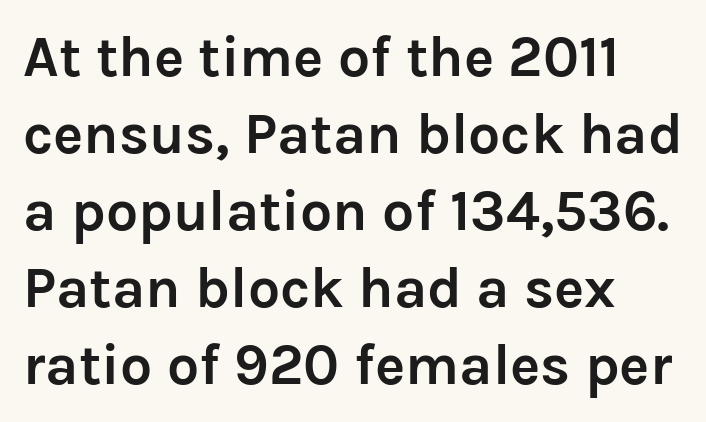
The image shows 57 px semibold sans-serif type, upright; set left-aligned, normal line spacing (1.35x), normal letter spacing, not underlined; low stroke contrast and a medium x-height.
